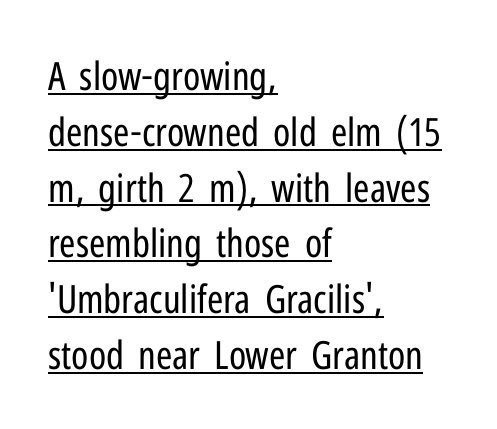
The image shows 39 px regular-weight, condensed sans-serif type, upright; set left-aligned, normal line spacing (1.43x), normal letter spacing, underlined; low stroke contrast and a medium x-height.
